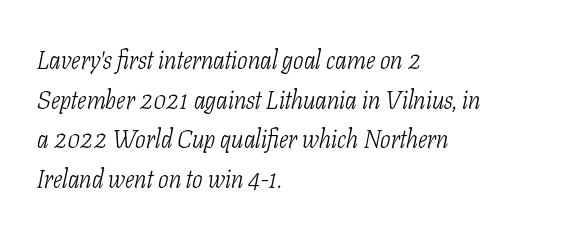
The image shows 25 px text type, italic (leaning right); set left-aligned, normal line spacing (1.59x), normal letter spacing, not underlined.
